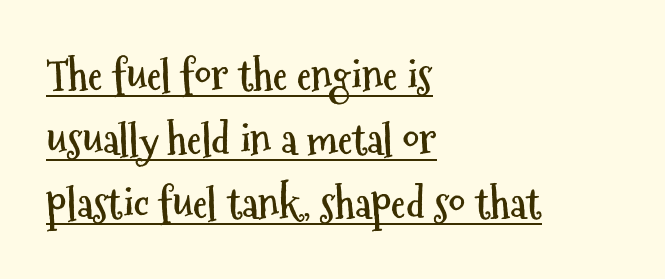
Q: Is the text bold? A: Yes.
Q: Is the text italic (slanted)? A: No, it is upright.
Q: Is the typeface a serif or a sans-serif typeface? A: Sans-serif.
Q: Is the text underlined? A: Yes.
Q: How is the paragraph aligned? A: Left-aligned.
Q: Is the spacing between letters normal or unusually wide? A: Normal.
Q: Is the spacing between lines tight, normal or loose? A: Normal.
Q: Width (condensed, normal, or wide)? A: Condensed.
Q: Stroke contrast? A: Medium.
Q: x-height? A: Medium.
Q: Monospaced? A: No.
